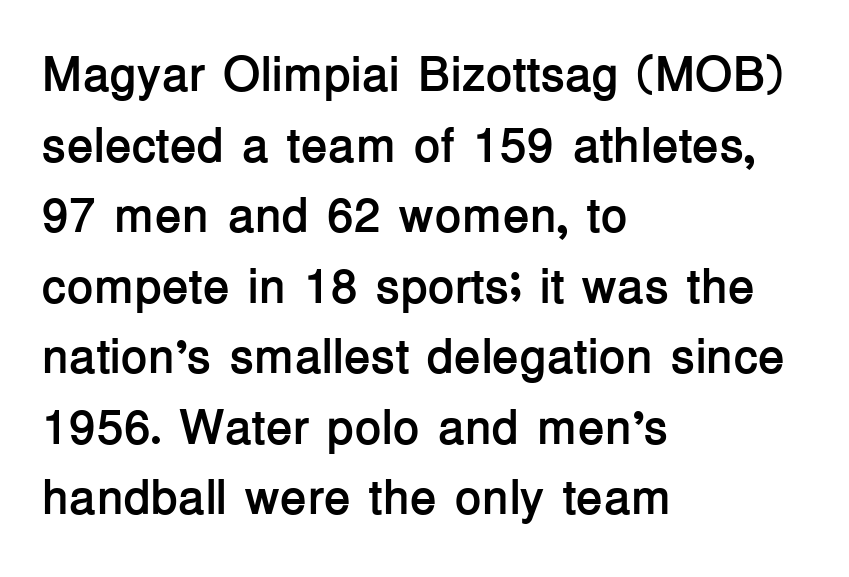
Q: Is the text bold? A: Yes.
Q: Is the text italic (slanted)? A: No, it is upright.
Q: Is the typeface a serif or a sans-serif typeface? A: Sans-serif.
Q: Is the text underlined? A: No.
Q: How is the paragraph aligned? A: Left-aligned.
Q: Is the spacing between letters normal or unusually wide? A: Normal.
Q: Is the spacing between lines tight, normal or loose? A: Normal.
Q: Width (condensed, normal, or wide)? A: Normal.
Q: Stroke contrast? A: Low.
Q: x-height? A: Medium.
Q: Monospaced? A: No.
